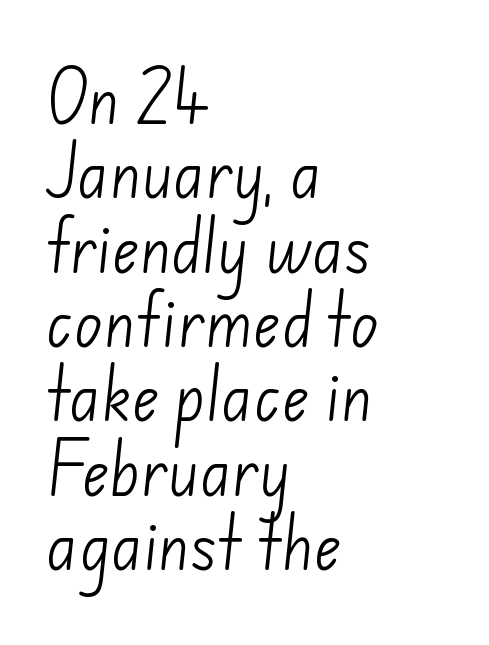
{"serif": "no", "bold": "no", "weight": "light", "width": "normal", "stroke_contrast": "low", "x_height": "small", "monospaced": "no", "underline": "no", "align": "left", "line_spacing": "normal", "line_spacing_ratio": 1.26, "letter_spacing": "normal", "letter_spacing_em": 0.0, "glyph_px": 59}
